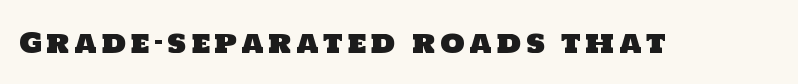
Clear beneath every line of the passage. I'd call this a sans setting — the letters go barefoot. Note the varied advance widths — an 'i' is clearly narrower than an 'm'.
